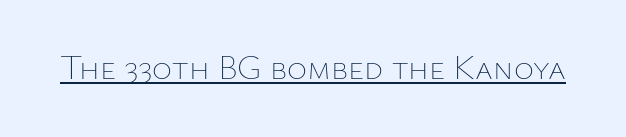
Q: Is the text bold? A: No.
Q: Is the text italic (slanted)? A: No, it is upright.
Q: Is the text underlined? A: Yes.
Q: Is the spacing between letters normal or unusually wide? A: Normal.
Q: Width (condensed, normal, or wide)? A: Normal.
Q: Stroke contrast? A: Low.
Q: x-height? A: Medium.
Q: Monospaced? A: No.
